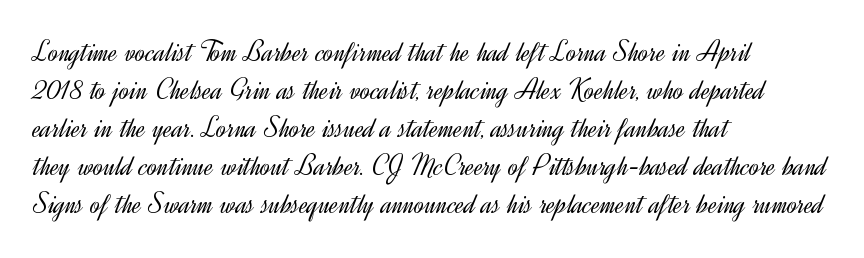
Q: Is the text bold? A: No.
Q: Is the text italic (slanted)? A: Yes.
Q: Is the typeface a serif or a sans-serif typeface? A: Sans-serif.
Q: Is the text underlined? A: No.
Q: How is the paragraph aligned? A: Left-aligned.
Q: Is the spacing between letters normal or unusually wide? A: Normal.
Q: Is the spacing between lines tight, normal or loose? A: Normal.
Q: Width (condensed, normal, or wide)? A: Normal.
Q: x-height? A: Small.
Q: Monospaced? A: No.
